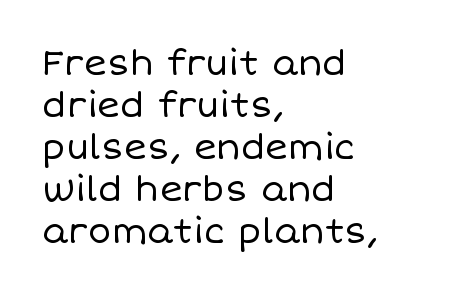
The letterforms sit at book weight or below. Check under the words: just untouched page. Line starts are locked; line ends wander. Proportional: the letters do not fall into vertical columns.
